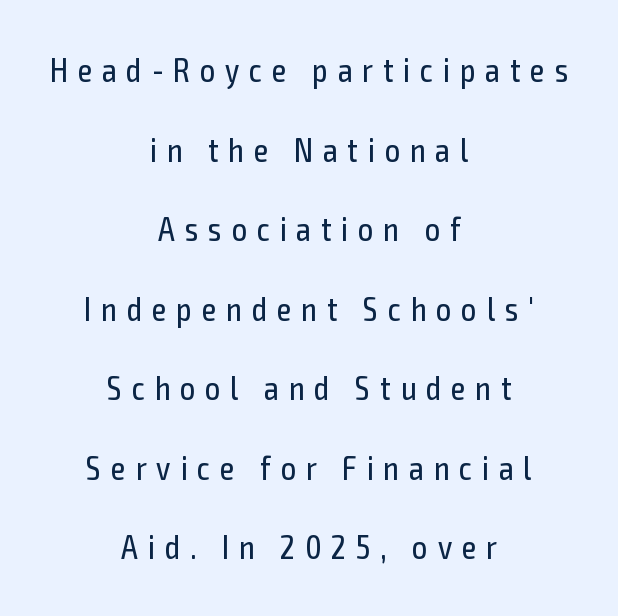
Q: Is the text bold? A: No.
Q: Is the text italic (slanted)? A: No, it is upright.
Q: Is the typeface a serif or a sans-serif typeface? A: Sans-serif.
Q: Is the text underlined? A: No.
Q: How is the paragraph aligned? A: Centered.
Q: Is the spacing between letters normal or unusually wide? A: Unusually wide.
Q: Is the spacing between lines tight, normal or loose? A: Loose.
Q: Width (condensed, normal, or wide)? A: Condensed.
Q: x-height? A: Medium.
Q: Monospaced? A: No.
